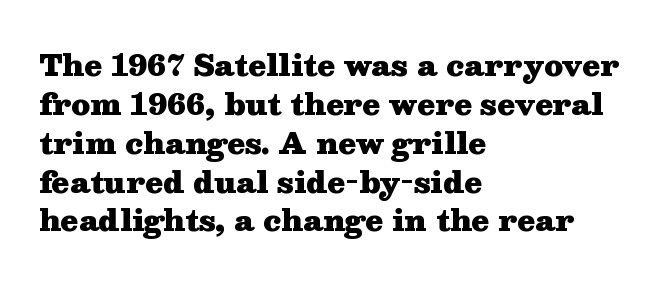
Q: Is the text bold? A: Yes.
Q: Is the text italic (slanted)? A: No, it is upright.
Q: Is the typeface a serif or a sans-serif typeface? A: Serif.
Q: Is the text underlined? A: No.
Q: How is the paragraph aligned? A: Left-aligned.
Q: Is the spacing between letters normal or unusually wide? A: Normal.
Q: Is the spacing between lines tight, normal or loose? A: Normal.
Q: Width (condensed, normal, or wide)? A: Wide.
Q: Stroke contrast? A: Medium.
Q: x-height? A: Medium.
Q: Monospaced? A: No.
